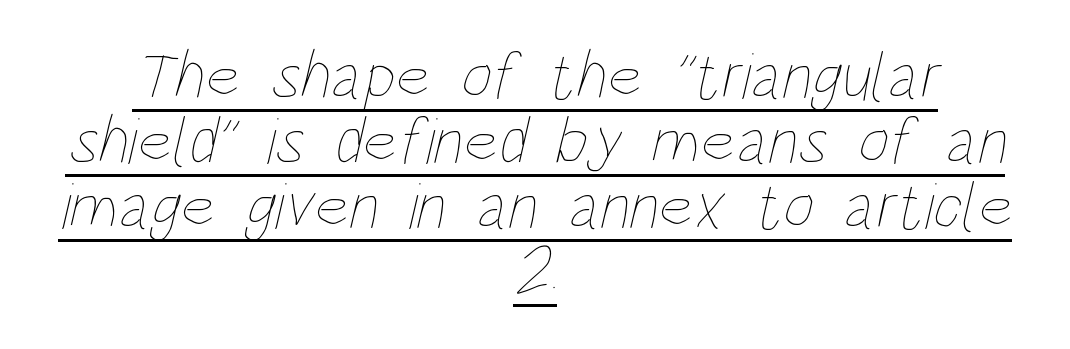
The image shows 67 px thin, condensed type; set centered, tight line spacing (0.97x), normal letter spacing, underlined; low stroke contrast and a large x-height.
